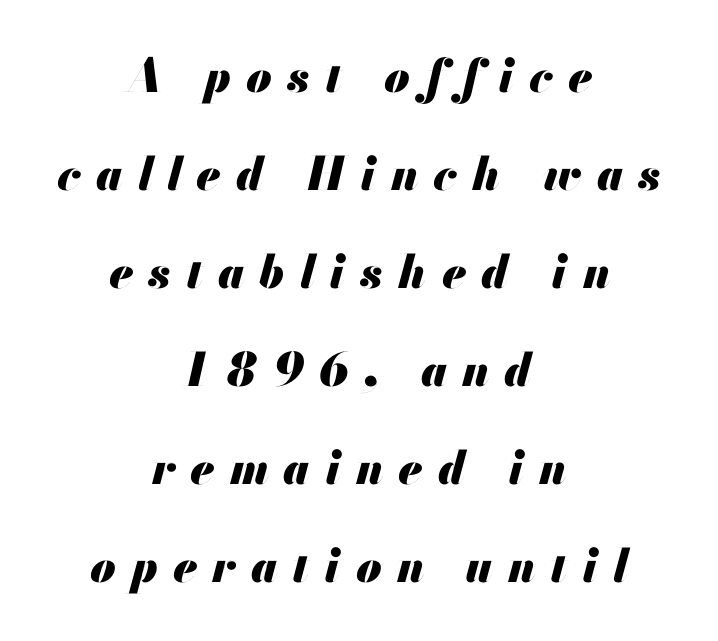
Observe the lean: these are italic letterforms. Strong, thick strokes mark this as bold type. These lines are rendered in a variable-pitch font. Caption: expanded tracking, letters set apart. This sample trades compactness for vertical openness between lines. One-word summary of the alignment: center.
